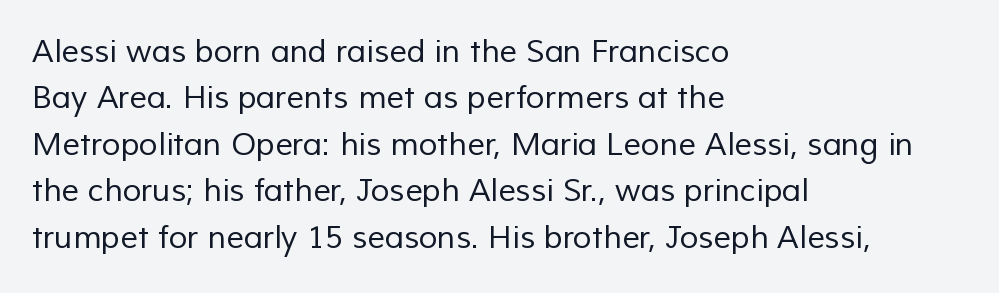
{"serif": "no", "bold": "no", "weight": "regular", "width": "normal", "stroke_contrast": "low", "x_height": "medium", "monospaced": "no", "underline": "no", "align": "left", "line_spacing": "normal", "line_spacing_ratio": 1.5, "letter_spacing": "normal", "letter_spacing_em": 0.0, "glyph_px": 31}
